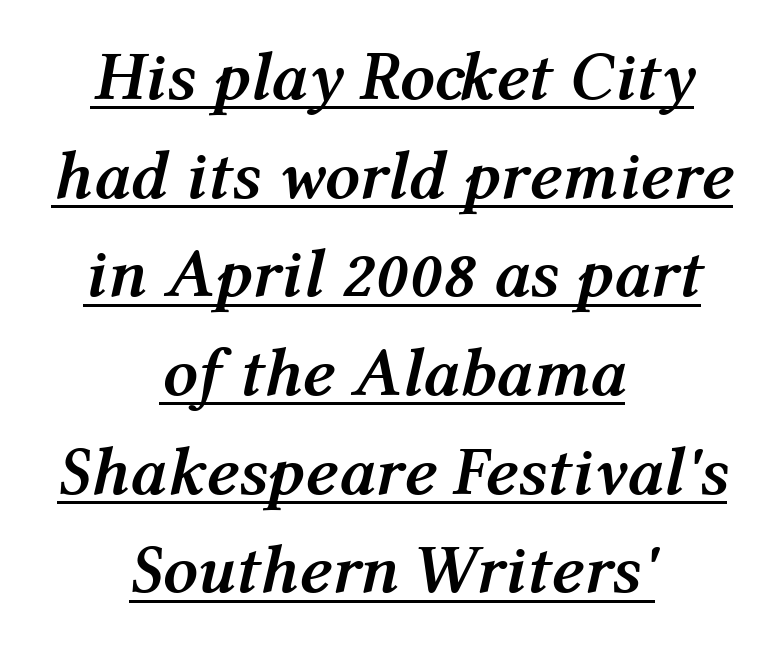
{"italic": "yes", "lean": "right", "slant_degrees": 12, "bold": "yes", "weight": "semibold", "width": "normal", "stroke_contrast": "medium", "x_height": "medium", "monospaced": "no", "underline": "yes", "align": "center", "line_spacing": "normal", "line_spacing_ratio": 1.43, "letter_spacing": "normal", "letter_spacing_em": 0.0, "glyph_px": 69}
